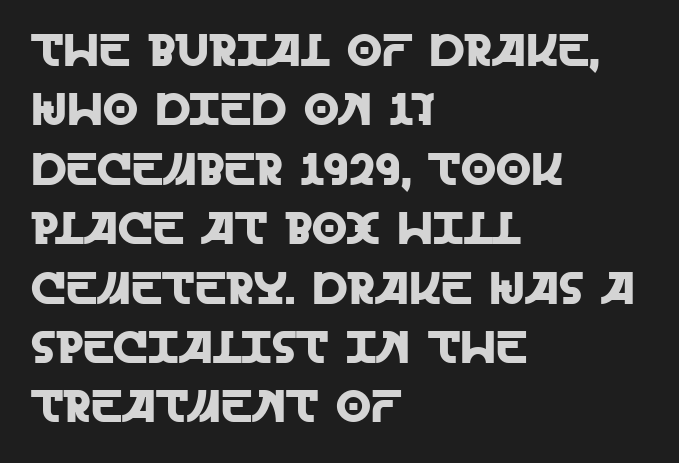
Does extra space separate the letters? No, they use regular spacing. A classic flush-left, rag-right setting is used for this passage. The letters advance in unequal steps, a hallmark of proportional type. Nope, not italic — everything's standing straight.
